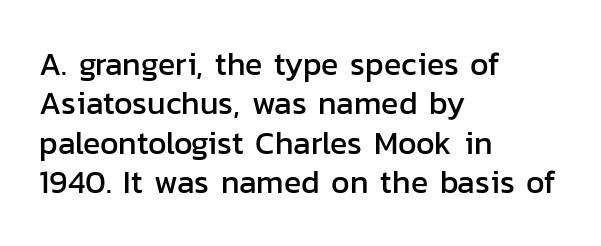
The image shows 32 px sans-serif type, upright; set left-aligned, line spacing 1.23x, normal letter spacing, not underlined; low stroke contrast and a medium x-height.
